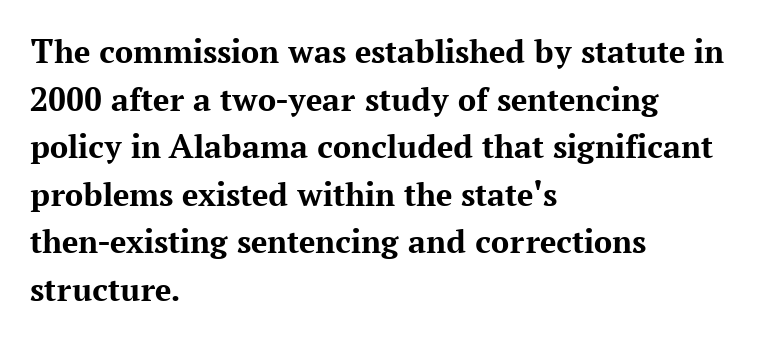
In CSS terms this would be text-align: left. The characters display serif detailing at their extremities. Between one letter and the next there's only the usual sliver of space. The gap between lines stays unmarked. The typesetting leans heavy: a genuine bold. Vertically, the passage feels balanced, rows spaced as you'd expect.
